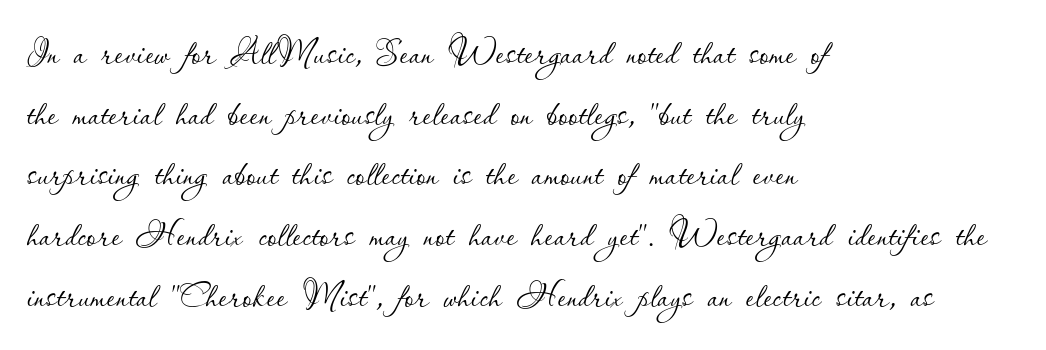
{"bold": "no", "weight": "thin", "width": "normal", "stroke_contrast": "low", "x_height": "small", "monospaced": "no", "underline": "no", "align": "left", "line_spacing": "normal", "line_spacing_ratio": 1.29, "letter_spacing": "normal", "letter_spacing_em": 0.0, "glyph_px": 47}
